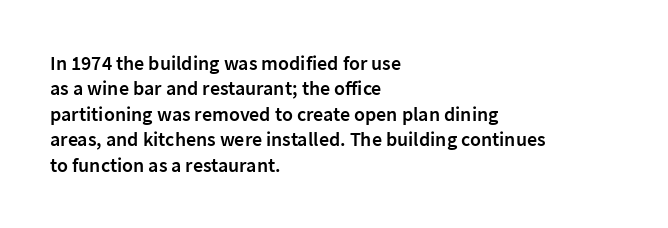
Q: Is the text bold? A: Semi-bold.
Q: Is the text italic (slanted)? A: No, it is upright.
Q: Is the text underlined? A: No.
Q: How is the paragraph aligned? A: Left-aligned.
Q: Is the spacing between letters normal or unusually wide? A: Normal.
Q: Is the spacing between lines tight, normal or loose? A: Normal.
